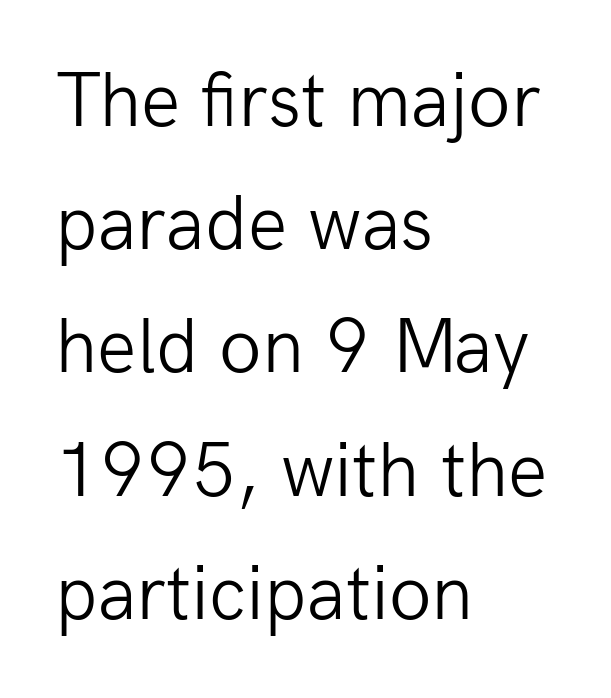
Q: Is the text bold? A: No.
Q: Is the text italic (slanted)? A: No, it is upright.
Q: Is the typeface a serif or a sans-serif typeface? A: Sans-serif.
Q: Is the text underlined? A: No.
Q: How is the paragraph aligned? A: Left-aligned.
Q: Is the spacing between letters normal or unusually wide? A: Normal.
Q: Is the spacing between lines tight, normal or loose? A: Normal.
Q: Width (condensed, normal, or wide)? A: Normal.
Q: Stroke contrast? A: Low.
Q: x-height? A: Medium.
Q: Monospaced? A: No.
